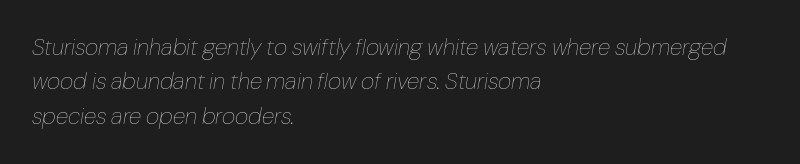
The rendering keeps characters at their native spacing. The block of text has a typical density, with ordinary space between rows. The face used here has a pronounced slope to its letters. The typesetting does not lean heavy: it is not bold. Each row of text sits above clean, open space. Line starts are locked; line ends wander.
